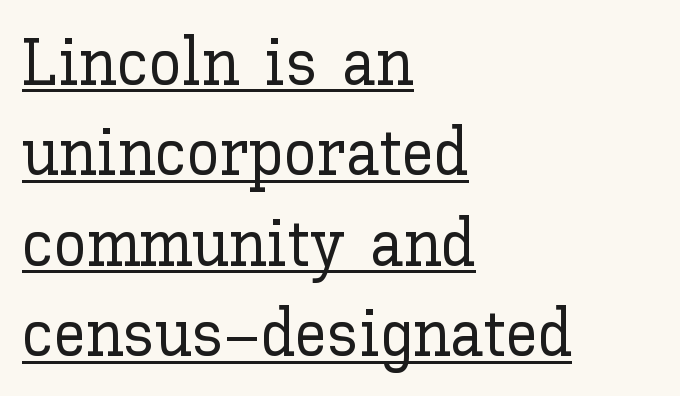
Q: Is the text italic (slanted)? A: No, it is upright.
Q: Is the text underlined? A: Yes.
Q: How is the paragraph aligned? A: Left-aligned.
Q: Is the spacing between letters normal or unusually wide? A: Normal.
Q: Is the spacing between lines tight, normal or loose? A: Normal.
Q: Width (condensed, normal, or wide)? A: Normal.
Q: Stroke contrast? A: Low.
Q: x-height? A: Medium.
Q: Monospaced? A: No.
